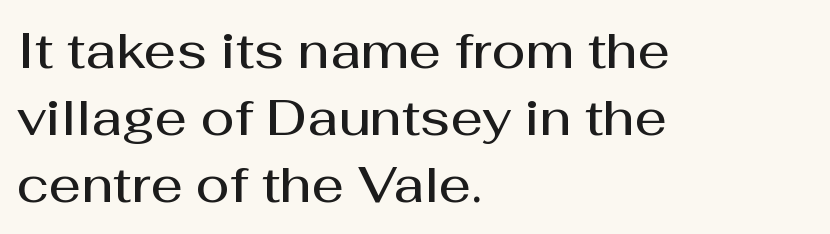
Rows of type keep a routine distance in the vertical direction. These lines are rendered in a variable-pitch font. Every stem runs plumb, perpendicular to the baseline. Every letter is mildly thick-stroked: semibold rather than bold. Teacher's note: observe the even left margin — that is flush-left alignment. Typographically, this falls in the sans-serif category.
